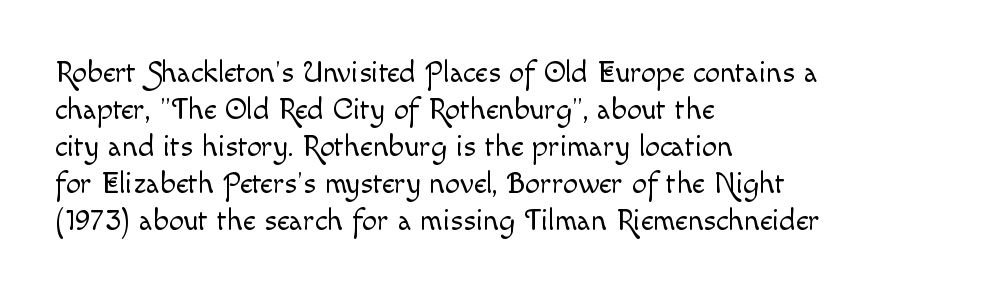
{"italic": "no", "bold": "no", "weight": "light", "width": "normal", "x_height": "small", "monospaced": "no", "underline": "no", "align": "left", "line_spacing_ratio": 1.23, "letter_spacing": "normal", "letter_spacing_em": 0.0, "glyph_px": 30}
